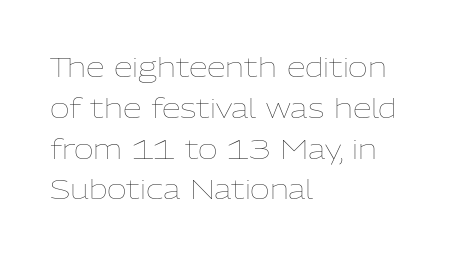
The passage shown stacks its lines at a standard gap. Plain, unruled lines of type. Summary of weight: not heavy and not bold. The rendering keeps characters at their native spacing. Notice how the stems are strictly vertical — no italics here.
